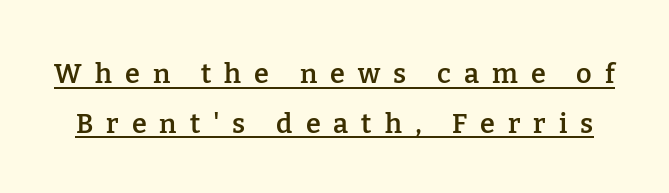
The image shows 27 px text type, upright; set line spacing 1.85x, unusually wide letter spacing (+0.48 em), underlined.
